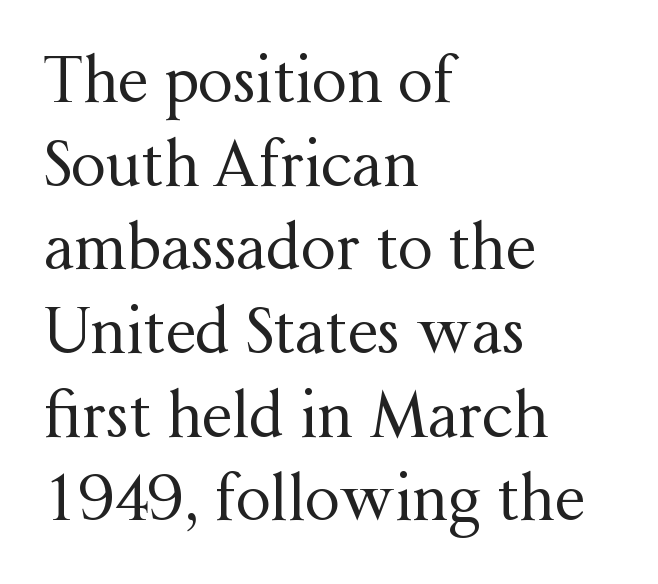
Q: Is the text bold? A: No.
Q: Is the text italic (slanted)? A: No, it is upright.
Q: Is the typeface a serif or a sans-serif typeface? A: Serif.
Q: Is the text underlined? A: No.
Q: How is the paragraph aligned? A: Left-aligned.
Q: Is the spacing between letters normal or unusually wide? A: Normal.
Q: Is the spacing between lines tight, normal or loose? A: Normal.
Q: Width (condensed, normal, or wide)? A: Normal.
Q: Stroke contrast? A: Medium.
Q: x-height? A: Medium.
Q: Monospaced? A: No.
